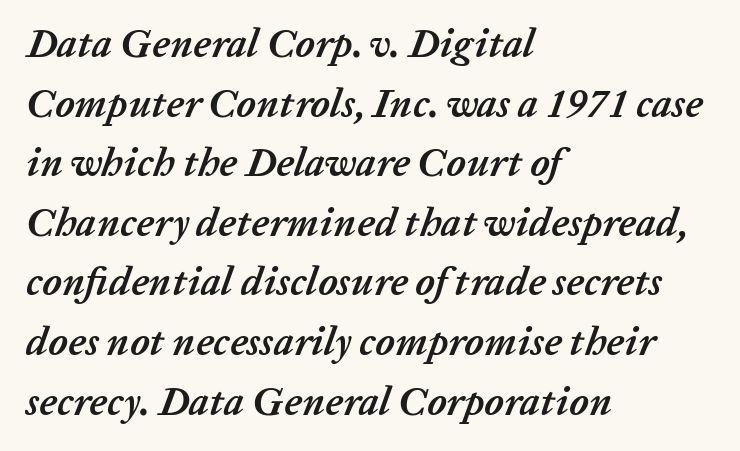
Q: Is the text bold? A: Yes.
Q: Is the text italic (slanted)? A: Yes, it leans right by about 20 degrees.
Q: Is the text underlined? A: No.
Q: How is the paragraph aligned? A: Left-aligned.
Q: Is the spacing between letters normal or unusually wide? A: Normal.
Q: Is the spacing between lines tight, normal or loose? A: Normal.
Q: Width (condensed, normal, or wide)? A: Normal.
Q: Stroke contrast? A: Low.
Q: x-height? A: Medium.
Q: Monospaced? A: No.
